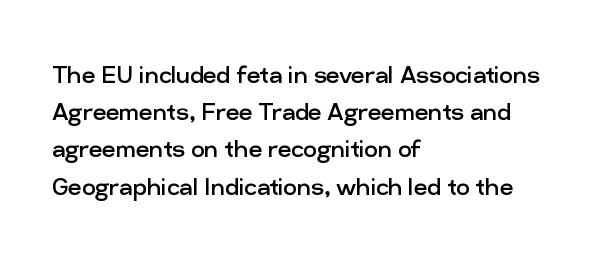
Caption: multi-line text, flush left, ragged right. Descenders are the only things crossing below the line. Posture: vertical. The strokes carry an ordinary text weight at most.
